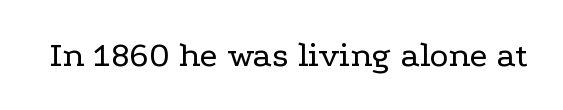
Q: Is the text bold? A: No.
Q: Is the text italic (slanted)? A: No, it is upright.
Q: Is the typeface a serif or a sans-serif typeface? A: Serif.
Q: Is the text underlined? A: No.
Q: Is the spacing between letters normal or unusually wide? A: Normal.
Q: Width (condensed, normal, or wide)? A: Wide.
Q: Stroke contrast? A: Low.
Q: x-height? A: Medium.
Q: Monospaced? A: No.
